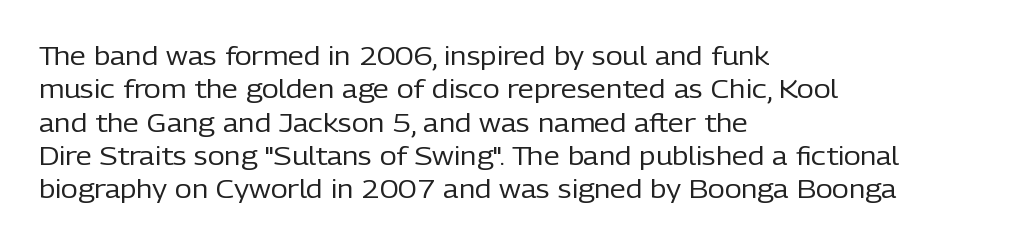
{"italic": "no", "bold": "no", "underline": "no", "align": "left", "line_spacing": "normal", "line_spacing_ratio": 1.28, "letter_spacing": "normal", "letter_spacing_em": 0.0, "glyph_px": 26}
